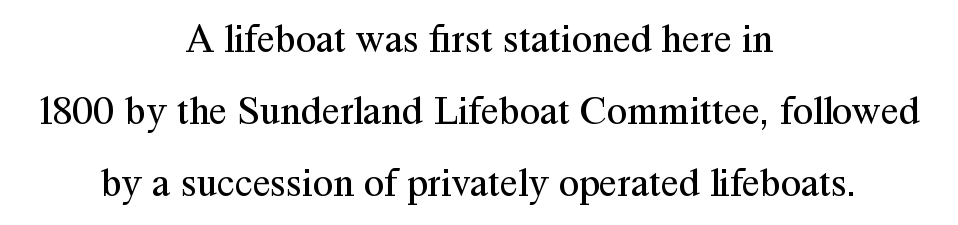
The words here are not underlined. Character widths vary here, with narrow letters taking less room than wide ones. The lines in this sample share a center point and differ in where they start and stop. Is the type heavy? It reads as light-to-regular instead.
